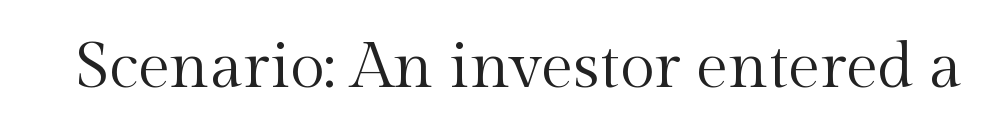
The image shows 64 px regular-weight serif type, upright; set normal letter spacing, not underlined; a medium x-height.
